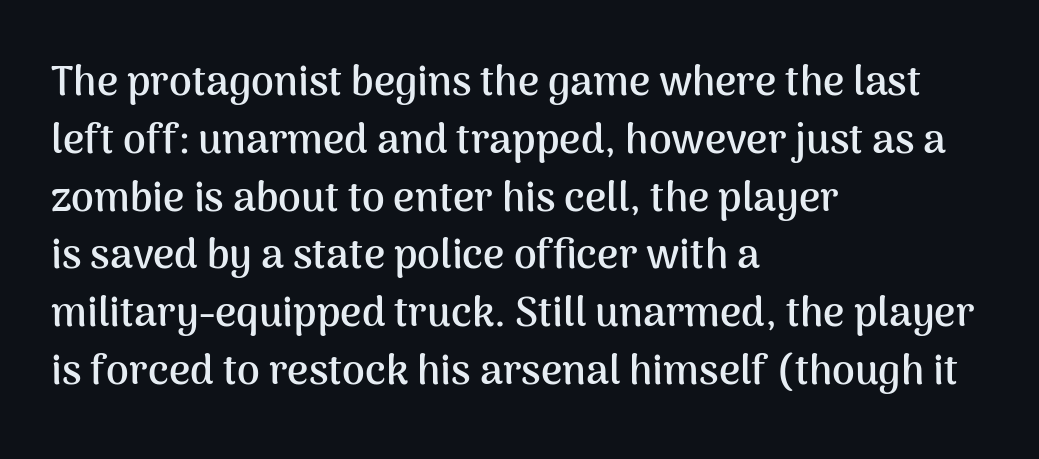
{"serif": "no", "italic": "no", "bold": "yes", "weight": "semibold", "width": "normal", "stroke_contrast": "medium", "x_height": "medium", "monospaced": "no", "underline": "no", "align": "left", "line_spacing": "normal", "line_spacing_ratio": 1.41, "letter_spacing": "normal", "letter_spacing_em": 0.0, "glyph_px": 41}
